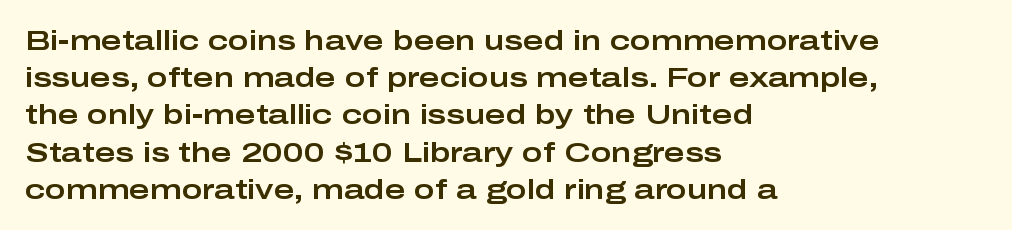
{"serif": "no", "italic": "no", "width": "wide", "stroke_contrast": "low", "x_height": "medium", "monospaced": "no", "underline": "no", "align": "left", "line_spacing": "normal", "line_spacing_ratio": 1.33, "letter_spacing": "normal", "letter_spacing_em": 0.0, "glyph_px": 28}
